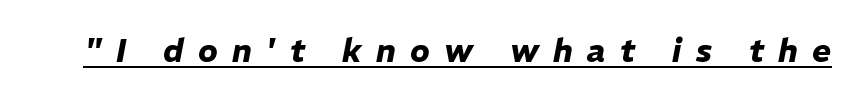
Q: Is the text bold? A: Yes.
Q: Is the text italic (slanted)? A: Yes, it leans right by about 11 degrees.
Q: Is the text underlined? A: Yes.
Q: Is the spacing between letters normal or unusually wide? A: Unusually wide.
Q: Width (condensed, normal, or wide)? A: Normal.
Q: Stroke contrast? A: Low.
Q: x-height? A: Medium.
Q: Monospaced? A: No.
